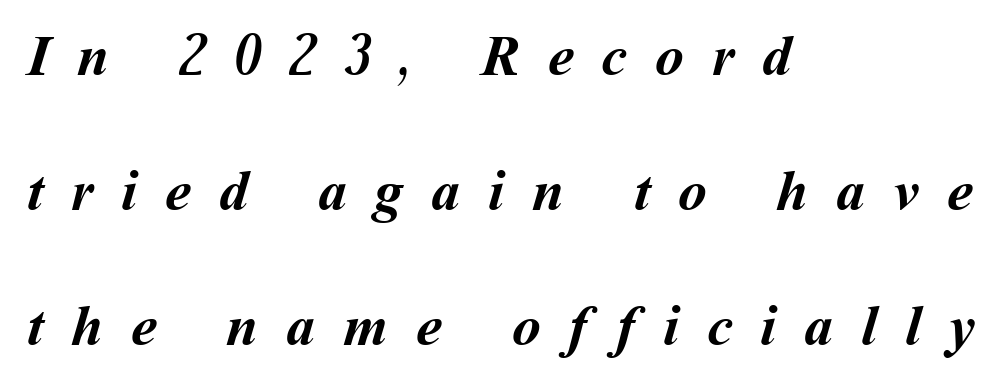
Q: Is the text bold? A: Yes.
Q: Is the text underlined? A: No.
Q: How is the paragraph aligned? A: Left-aligned.
Q: Is the spacing between letters normal or unusually wide? A: Unusually wide.
Q: Is the spacing between lines tight, normal or loose? A: Loose.
Q: Width (condensed, normal, or wide)? A: Normal.
Q: Stroke contrast? A: Medium.
Q: x-height? A: Medium.
Q: Monospaced? A: No.
